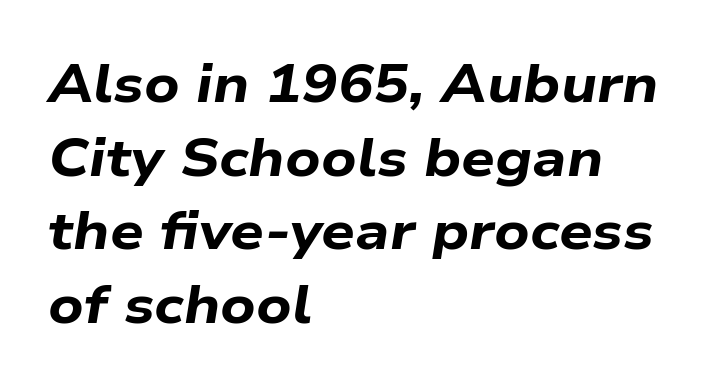
This sample is left-justified, so line endings fall wherever the words run out. A typesetter would call this proportional, since set widths differ per character. The lines sit at an ordinary, default distance from one another. Students, this is bold: see how much ink each stroke carries. Underlining? Definitely not there.
